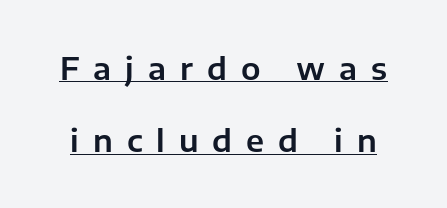
Q: Is the text italic (slanted)? A: No, it is upright.
Q: Is the typeface a serif or a sans-serif typeface? A: Sans-serif.
Q: Is the text underlined? A: Yes.
Q: Is the spacing between letters normal or unusually wide? A: Unusually wide.
Q: Is the spacing between lines tight, normal or loose? A: Loose.
Q: Width (condensed, normal, or wide)? A: Normal.
Q: Stroke contrast? A: Low.
Q: x-height? A: Medium.
Q: Monospaced? A: No.
